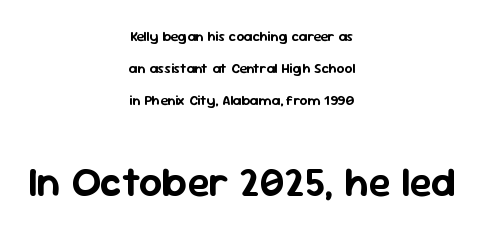
Q: Is the text italic (slanted)? A: No, it is upright.
Q: Is the typeface a serif or a sans-serif typeface? A: Sans-serif.
Q: Is the text underlined? A: No.
Q: How is the paragraph aligned? A: Centered.
Q: Is the spacing between letters normal or unusually wide? A: Normal.
Q: Is the spacing between lines tight, normal or loose? A: Loose.
Q: Which block of text is set in a larger size, the first (top) or the second (bottom)? A: The second (bottom) one.
Q: Width (condensed, normal, or wide)? A: Normal.
Q: Stroke contrast? A: Low.
Q: x-height? A: Medium.
Q: Monospaced? A: No.
